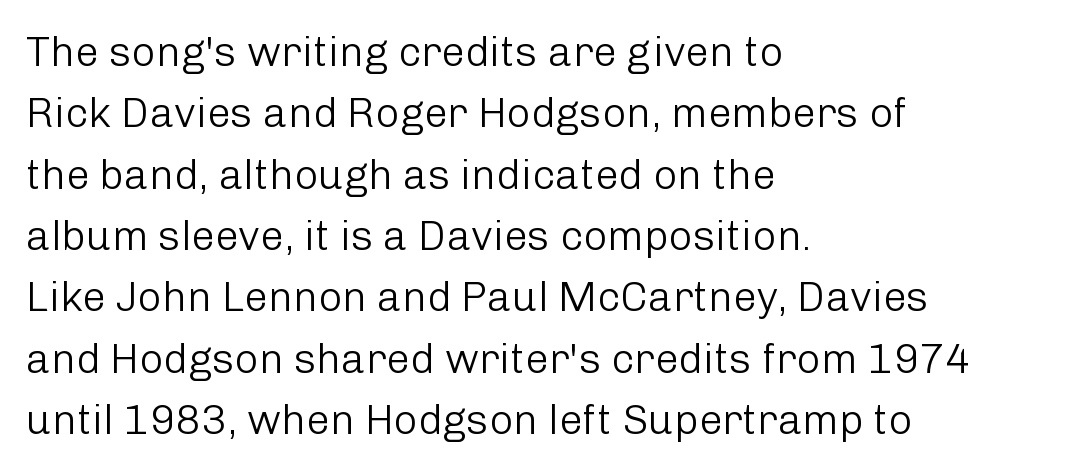
{"serif": "no", "italic": "no", "bold": "no", "weight": "light", "width": "normal", "stroke_contrast": "low", "x_height": "medium", "monospaced": "no", "underline": "no", "align": "left", "line_spacing": "normal", "line_spacing_ratio": 1.46, "letter_spacing": "normal", "letter_spacing_em": 0.0, "glyph_px": 42}
